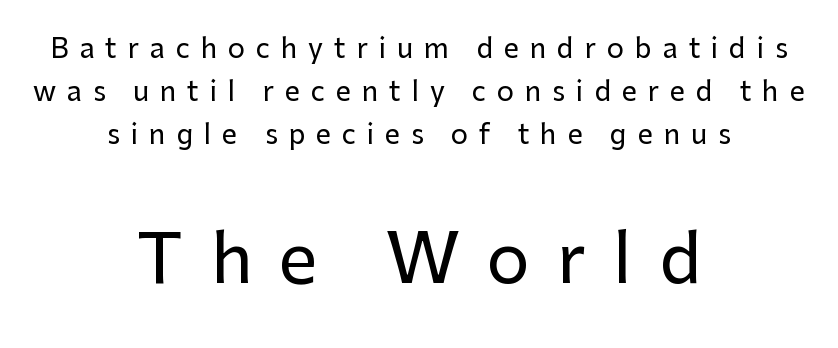
Q: Is the text italic (slanted)? A: No, it is upright.
Q: Is the typeface a serif or a sans-serif typeface? A: Sans-serif.
Q: Is the text underlined? A: No.
Q: How is the paragraph aligned? A: Centered.
Q: Is the spacing between letters normal or unusually wide? A: Unusually wide.
Q: Is the spacing between lines tight, normal or loose? A: Normal.
Q: Which block of text is set in a larger size, the first (top) or the second (bottom)? A: The second (bottom) one.
Q: Width (condensed, normal, or wide)? A: Normal.
Q: Stroke contrast? A: Low.
Q: x-height? A: Medium.
Q: Monospaced? A: No.
